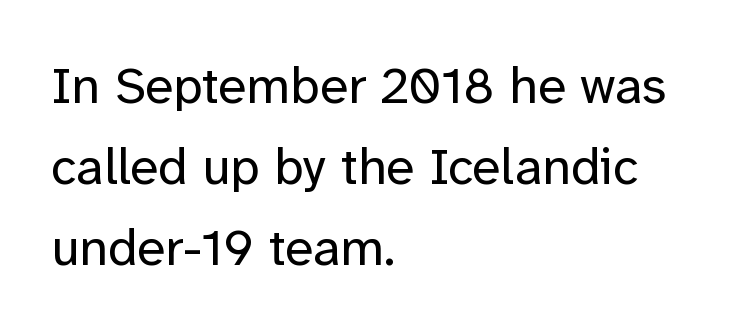
Q: Is the text bold? A: No.
Q: Is the text italic (slanted)? A: No, it is upright.
Q: Is the typeface a serif or a sans-serif typeface? A: Sans-serif.
Q: Is the text underlined? A: No.
Q: How is the paragraph aligned? A: Left-aligned.
Q: Is the spacing between letters normal or unusually wide? A: Normal.
Q: Is the spacing between lines tight, normal or loose? A: Normal.
Q: Width (condensed, normal, or wide)? A: Normal.
Q: Stroke contrast? A: Low.
Q: x-height? A: Medium.
Q: Monospaced? A: No.
